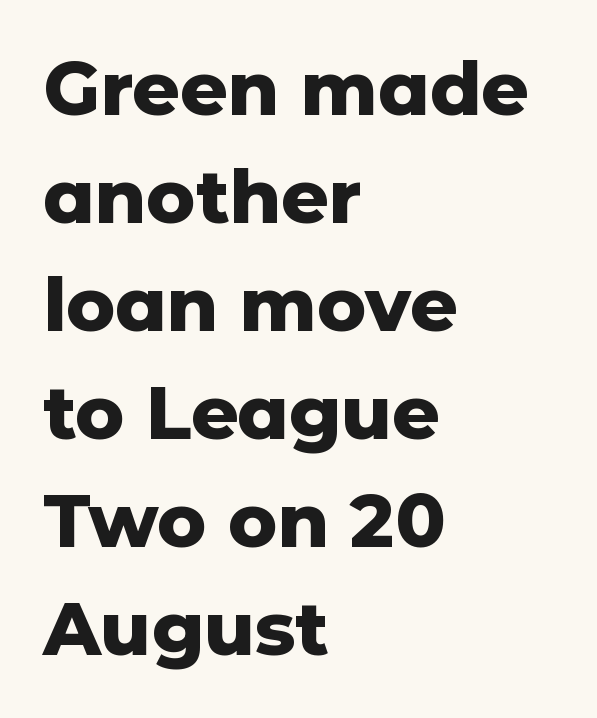
Does the type have serifs? No, each stem ends abruptly. These lines stack with their left ends in a neat column. Note the varied advance widths — an 'i' is clearly narrower than an 'm'. The zone under the glyphs is completely vacant. The passage shown stacks its lines at a standard gap. In terms of weight, the rendering is a true, heavy bold.
